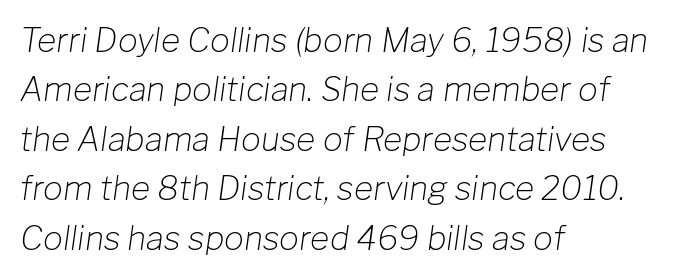
The image shows 33 px light type, italic (leaning right); set left-aligned, normal line spacing (1.5x), normal letter spacing, not underlined; low stroke contrast and a medium x-height.
